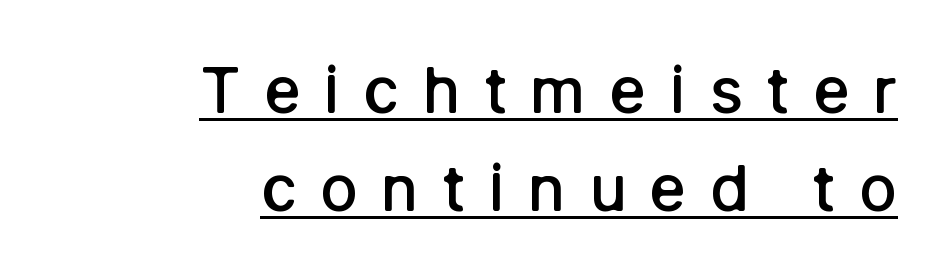
Q: Is the text bold? A: Semi-bold.
Q: Is the text italic (slanted)? A: No, it is upright.
Q: Is the typeface a serif or a sans-serif typeface? A: Sans-serif.
Q: Is the text underlined? A: Yes.
Q: How is the paragraph aligned? A: Right-aligned.
Q: Is the spacing between letters normal or unusually wide? A: Unusually wide.
Q: Is the spacing between lines tight, normal or loose? A: Normal.
Q: Width (condensed, normal, or wide)? A: Normal.
Q: Stroke contrast? A: Low.
Q: x-height? A: Medium.
Q: Monospaced? A: No.
